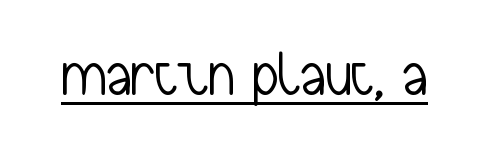
A rule runs beneath these lines of type. The cut favours lightness, reaching ordinary text weight at its darkest. Nothing unusual about the tracking: characters are spaced as the font intends. This is the regular roman posture of the typeface. Do the characters align in a grid? No, the font is proportional.
